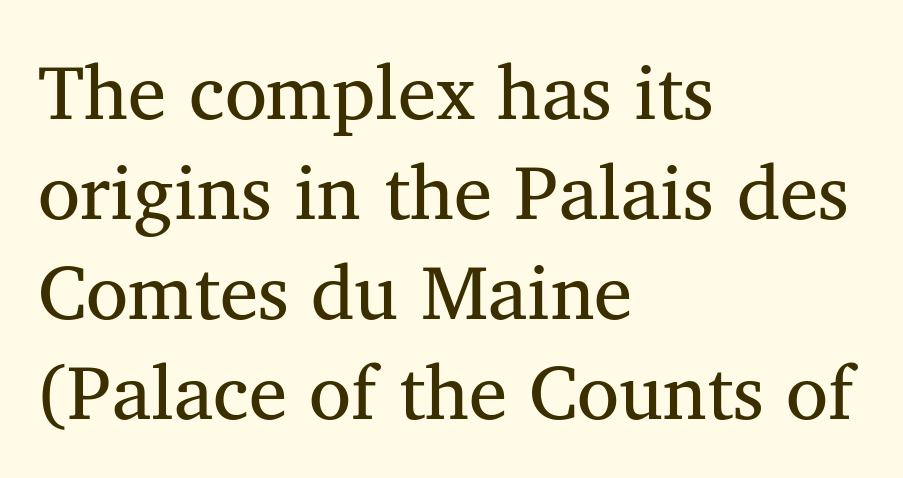
Q: Is the text bold? A: No.
Q: Is the typeface a serif or a sans-serif typeface? A: Serif.
Q: Is the text underlined? A: No.
Q: How is the paragraph aligned? A: Left-aligned.
Q: Is the spacing between letters normal or unusually wide? A: Normal.
Q: Is the spacing between lines tight, normal or loose? A: Normal.
Q: Width (condensed, normal, or wide)? A: Normal.
Q: Stroke contrast? A: Medium.
Q: x-height? A: Medium.
Q: Monospaced? A: No.
